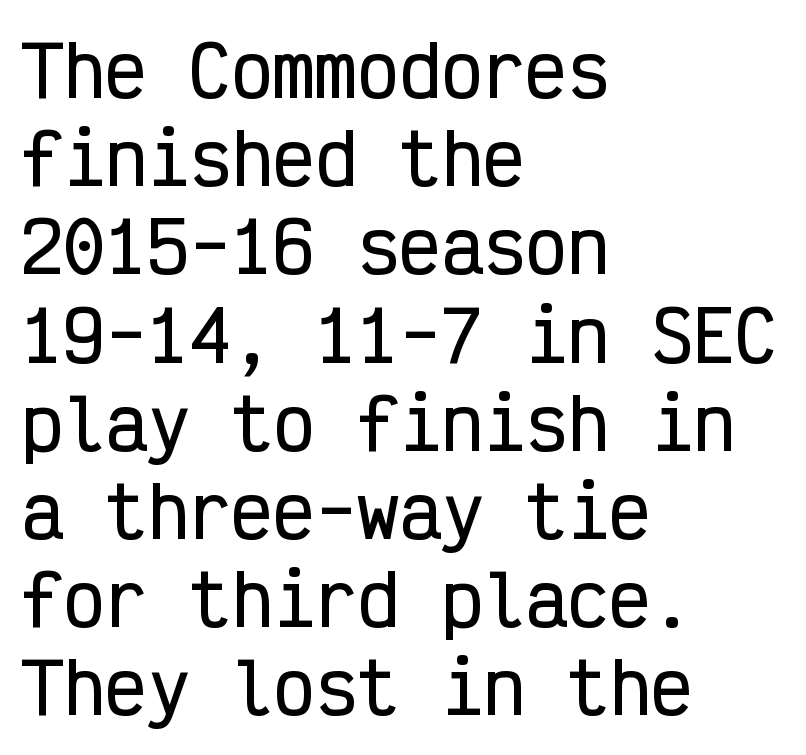
{"serif": "no", "italic": "no", "width": "condensed", "stroke_contrast": "low", "x_height": "medium", "monospaced": "yes", "underline": "no", "align": "left", "line_spacing": "normal", "line_spacing_ratio": 1.26, "letter_spacing": "normal", "letter_spacing_em": 0.0, "glyph_px": 70}
